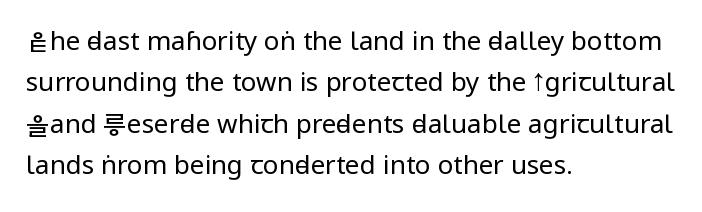
The image shows 26 px text type, upright; set left-aligned, normal line spacing (1.59x), normal letter spacing, not underlined.
